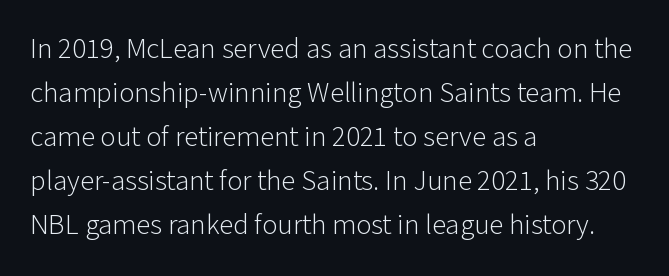
This sample has the flowing, uneven cadence of proportional lettering. Rule under the text: the space is simply empty. Unbolded letterforms with no extra heft. Whoever set this chose a conventional vertical rhythm. The rendering keeps characters at their native spacing. Do the letters lean? They stand straight.
